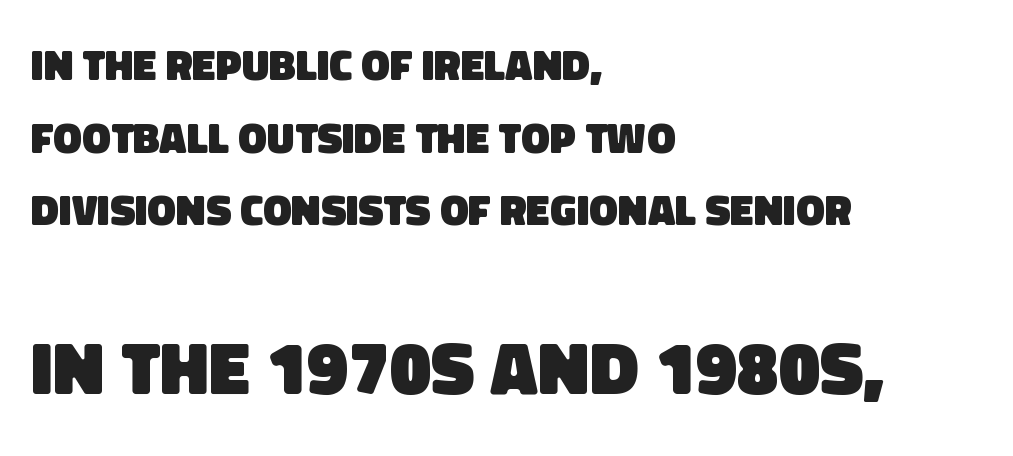
{"serif": "no", "bold": "yes", "weight": "heavy", "width": "normal", "stroke_contrast": "low", "x_height": "large", "monospaced": "no", "underline": "no", "align": "left", "line_spacing": "normal", "line_spacing_ratio": 1.69, "letter_spacing": "normal", "letter_spacing_em": 0.0, "larger_block": "second", "size_ratio": 1.74, "glyph_px": 75}
